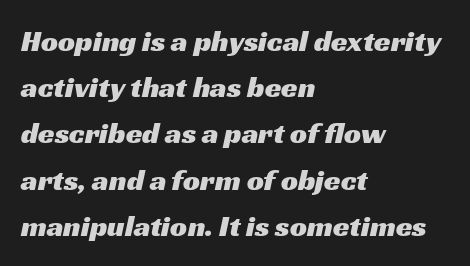
These lines are composed in type without serifs. Check under the words: just untouched page. The letters advance in unequal steps, a hallmark of proportional type. The text block is weighted toward the left margin, trailing off unevenly rightward. One glance says typical: line gaps are just what's usual.
